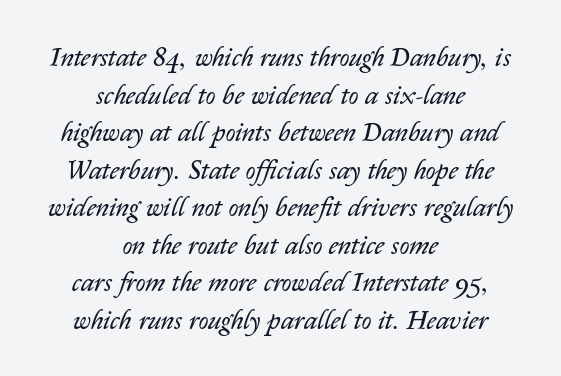
Q: Is the text bold? A: No.
Q: Is the text italic (slanted)? A: Yes, it leans right by about 14 degrees.
Q: Is the text underlined? A: No.
Q: How is the paragraph aligned? A: Centered.
Q: Is the spacing between letters normal or unusually wide? A: Normal.
Q: Is the spacing between lines tight, normal or loose? A: Normal.
